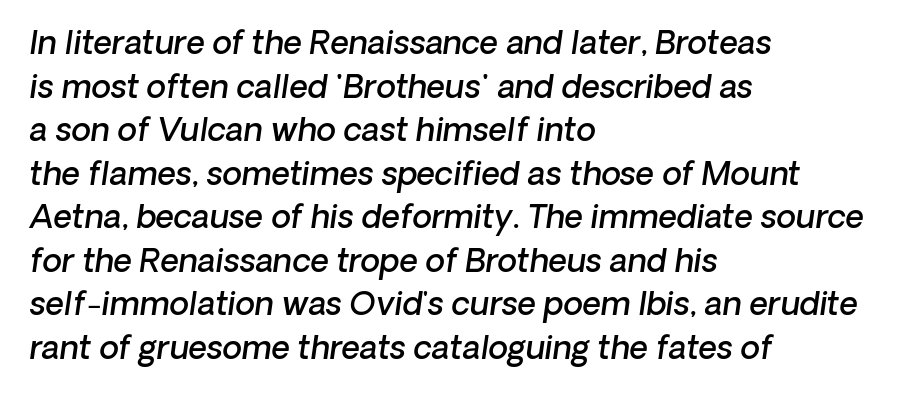
Looks like regular typesetting: each glyph gets only the width it needs. The paragraph has a hard left edge and a soft right edge. No extra tracking has been applied to these lines. Notice the strokes are somewhat thickened but not fully heavy: this is a semibold.
